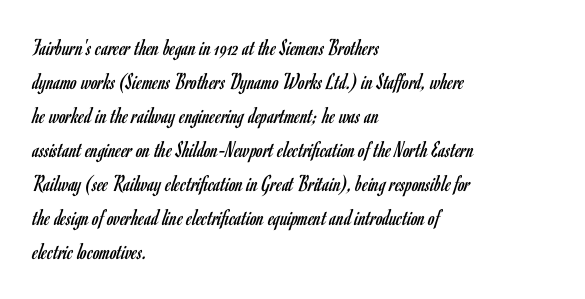
{"bold": "no", "underline": "no", "align": "left", "line_spacing": "normal", "line_spacing_ratio": 1.42, "letter_spacing": "normal", "letter_spacing_em": 0.0, "glyph_px": 24}
